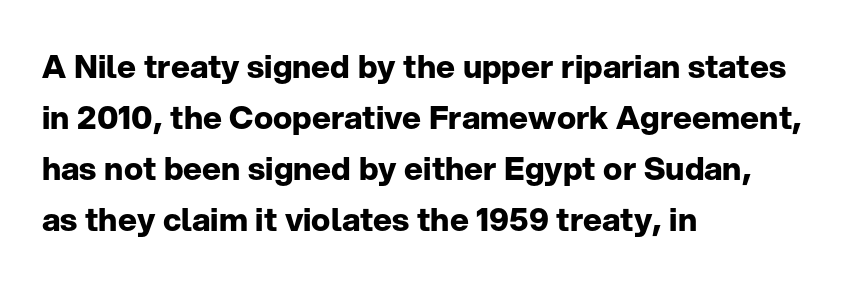
Each new line begins a customary step beneath the previous one. Serifs: no, the terminals of the letterforms are clean. Character widths vary here, with narrow letters taking less room than wide ones. Italic? Not at all — the glyphs are vertical.
